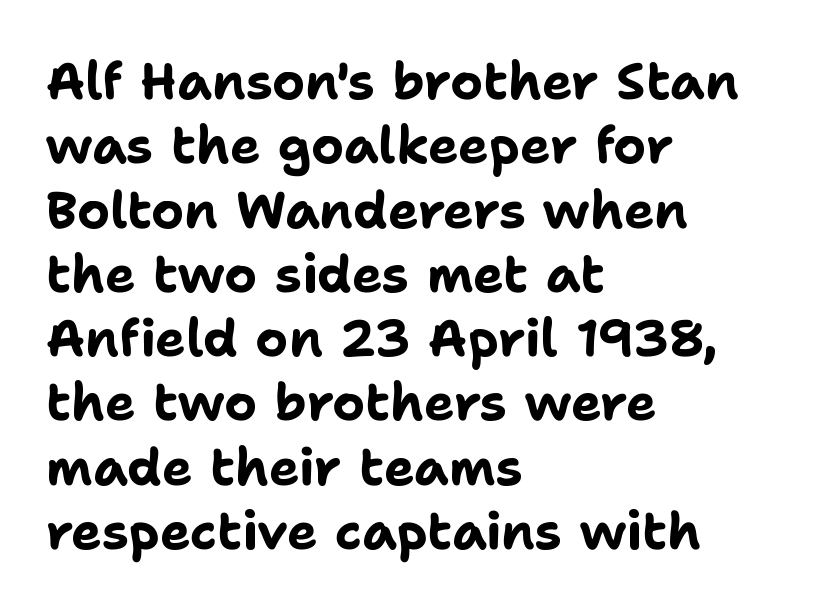
The passage shown is typeset with a sans-serif family. Is the letter spacing exaggerated? No — it looks like the ordinary default. The lines sit at an ordinary, default distance from one another. The face used here has the dense, thick strokes of a bold. Do the characters align in a grid? No, the font is proportional.
